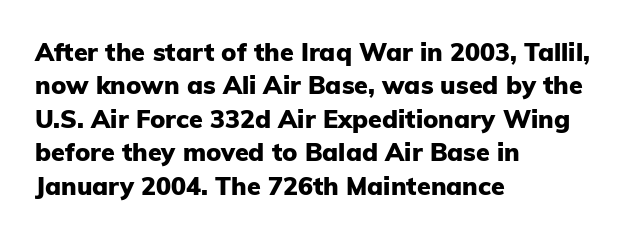
The image shows 25 px bold type, upright; set left-aligned, normal line spacing (1.34x), normal letter spacing, not underlined.
